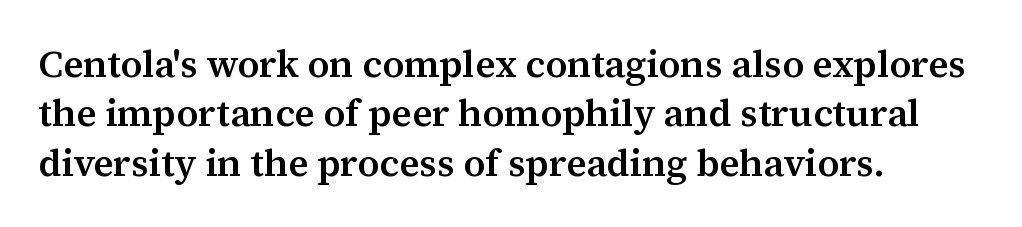
A typesetter would mark this as roman, not italic. A classic flush-left, rag-right setting is used for this passage. The rendering shows small feet on the letterforms — a serif design. The sample has been set in demibold, a notch under bold.
